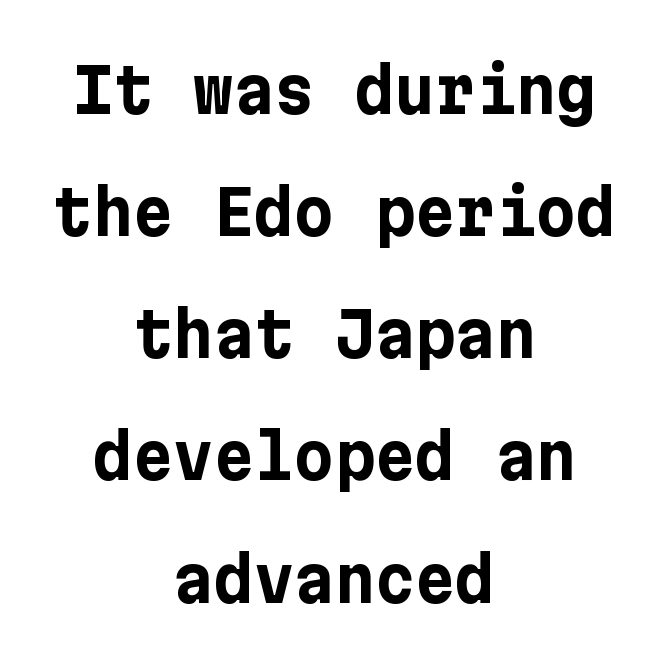
{"serif": "no", "italic": "no", "bold": "yes", "weight": "bold", "width": "normal", "stroke_contrast": "low", "x_height": "medium", "underline": "no", "align": "center", "line_spacing": "loose", "line_spacing_ratio": 1.97, "letter_spacing": "normal", "letter_spacing_em": 0.0, "glyph_px": 62}
